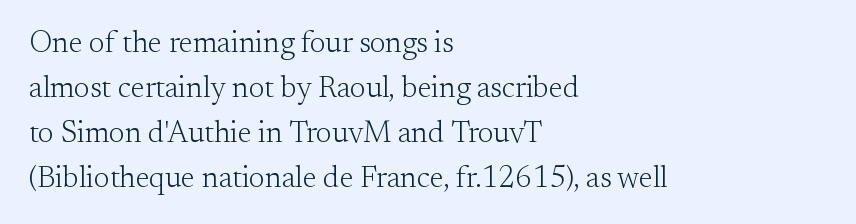
Q: Is the text bold? A: No.
Q: Is the text italic (slanted)? A: No, it is upright.
Q: Is the typeface a serif or a sans-serif typeface? A: Serif.
Q: Is the text underlined? A: No.
Q: How is the paragraph aligned? A: Left-aligned.
Q: Is the spacing between letters normal or unusually wide? A: Normal.
Q: Is the spacing between lines tight, normal or loose? A: Normal.
Q: Width (condensed, normal, or wide)? A: Normal.
Q: Stroke contrast? A: Medium.
Q: x-height? A: Small.
Q: Monospaced? A: No.
